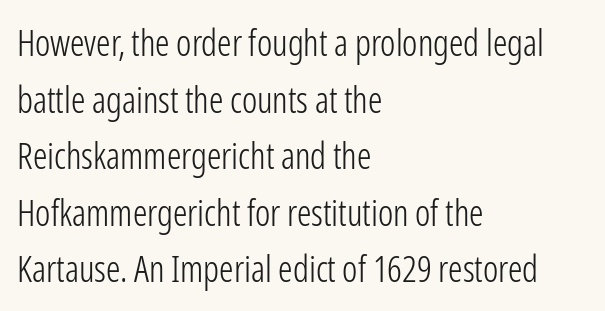
The image shows 36 px light, condensed sans-serif type, upright; set left-aligned, normal line spacing (1.57x), normal letter spacing, not underlined; low stroke contrast and a medium x-height.
